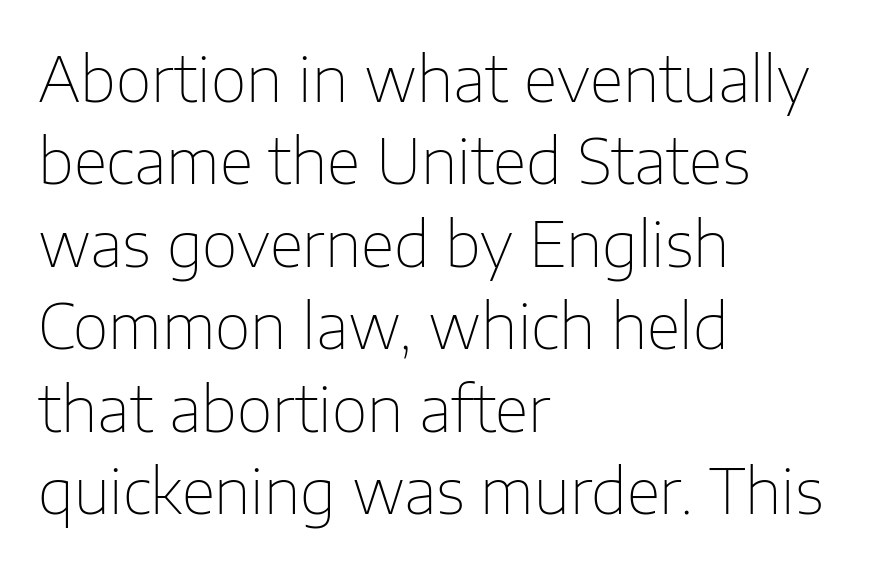
Q: Is the text bold? A: No.
Q: Is the text italic (slanted)? A: No, it is upright.
Q: Is the typeface a serif or a sans-serif typeface? A: Sans-serif.
Q: Is the text underlined? A: No.
Q: How is the paragraph aligned? A: Left-aligned.
Q: Is the spacing between letters normal or unusually wide? A: Normal.
Q: Is the spacing between lines tight, normal or loose? A: Normal.
Q: Width (condensed, normal, or wide)? A: Normal.
Q: Stroke contrast? A: Low.
Q: x-height? A: Medium.
Q: Monospaced? A: No.
